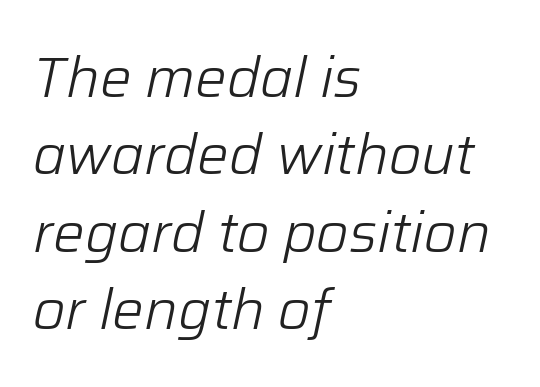
The rendering keeps characters at their native spacing. How would I describe the line gaps? Plain and ordinary. Posture: slanted. Check the space under the baseline: it is left empty. Is the type heavy? It reads as light-to-regular instead.
